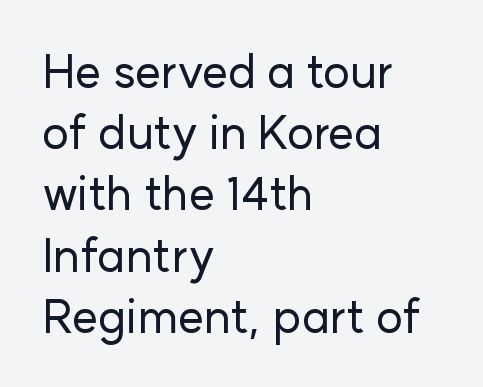
{"serif": "no", "italic": "no", "width": "normal", "stroke_contrast": "low", "x_height": "medium", "monospaced": "no", "underline": "no", "align": "left", "line_spacing": "normal", "line_spacing_ratio": 1.33, "letter_spacing": "normal", "letter_spacing_em": 0.0, "glyph_px": 46}
